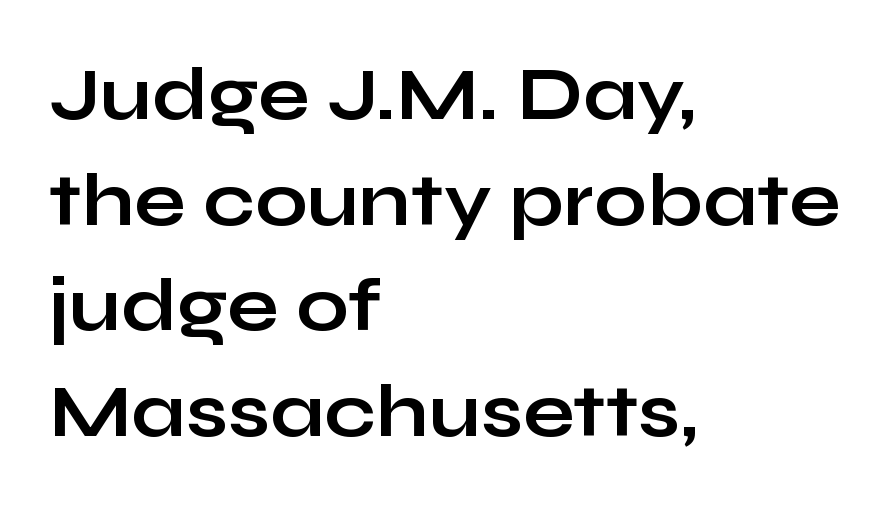
{"serif": "no", "italic": "no", "bold": "yes", "weight": "bold", "width": "wide", "stroke_contrast": "low", "x_height": "medium", "monospaced": "no", "underline": "no", "align": "left", "line_spacing": "normal", "line_spacing_ratio": 1.41, "letter_spacing": "normal", "letter_spacing_em": 0.0, "glyph_px": 75}
